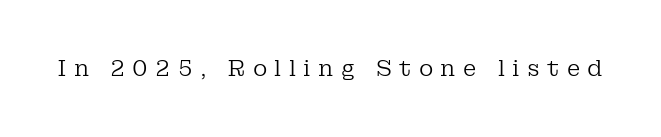
Q: Is the text bold? A: No.
Q: Is the text italic (slanted)? A: No, it is upright.
Q: Is the text underlined? A: No.
Q: Is the spacing between letters normal or unusually wide? A: Unusually wide.
